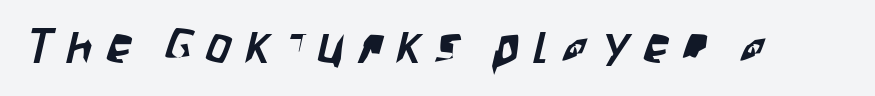
Q: Is the typeface a serif or a sans-serif typeface? A: Sans-serif.
Q: Is the text underlined? A: No.
Q: Is the spacing between letters normal or unusually wide? A: Unusually wide.
Q: Width (condensed, normal, or wide)? A: Condensed.
Q: Stroke contrast? A: Low.
Q: x-height? A: Large.
Q: Monospaced? A: No.
